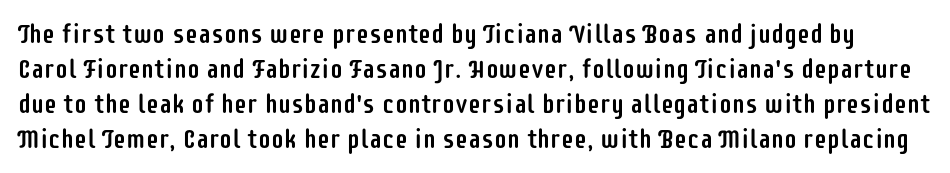
{"italic": "no", "underline": "no", "line_spacing": "normal", "line_spacing_ratio": 1.34, "letter_spacing": "normal", "letter_spacing_em": 0.0, "glyph_px": 26}
